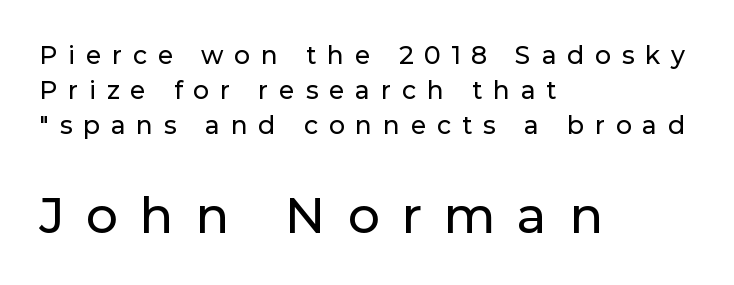
{"serif": "no", "italic": "no", "width": "normal", "stroke_contrast": "low", "x_height": "medium", "monospaced": "no", "underline": "no", "align": "left", "line_spacing": "normal", "line_spacing_ratio": 1.4, "letter_spacing": "wide", "letter_spacing_em": 0.43, "larger_block": "second", "size_ratio": 2.0, "glyph_px": 50}
